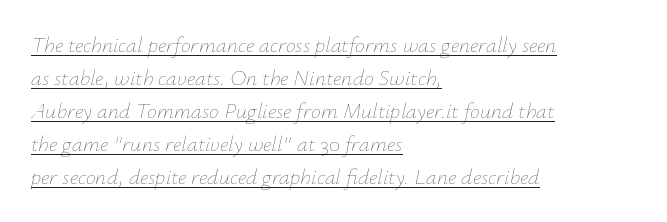
The image shows 22 px text type, italic (leaning right); set left-aligned, normal line spacing (1.5x), normal letter spacing, underlined.
